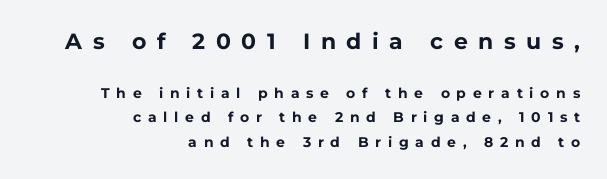
{"italic": "no", "bold": "yes", "underline": "no", "align": "right", "line_spacing_ratio": 1.77, "letter_spacing": "wide", "letter_spacing_em": 0.48, "larger_block": "first", "size_ratio": 1.57, "glyph_px": 22}
